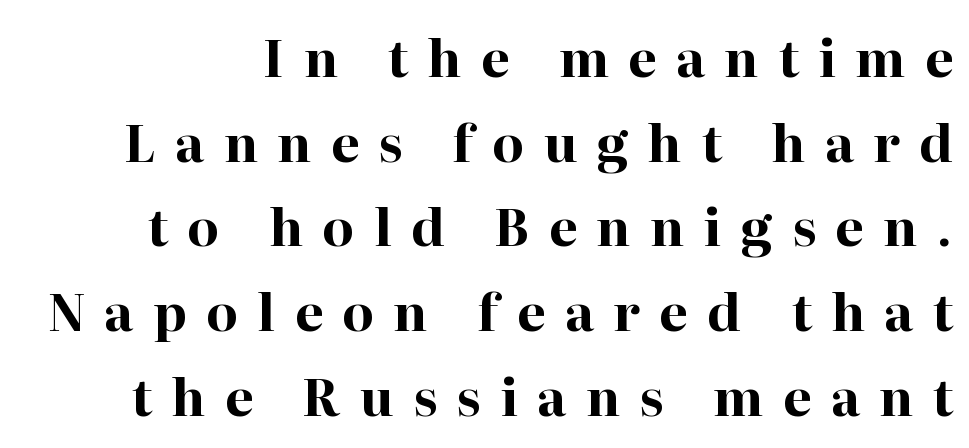
{"serif": "yes", "italic": "no", "bold": "yes", "weight": "bold", "width": "normal", "stroke_contrast": "high", "x_height": "medium", "monospaced": "no", "underline": "no", "line_spacing": "normal", "line_spacing_ratio": 1.66, "letter_spacing": "wide", "letter_spacing_em": 0.38, "glyph_px": 51}
